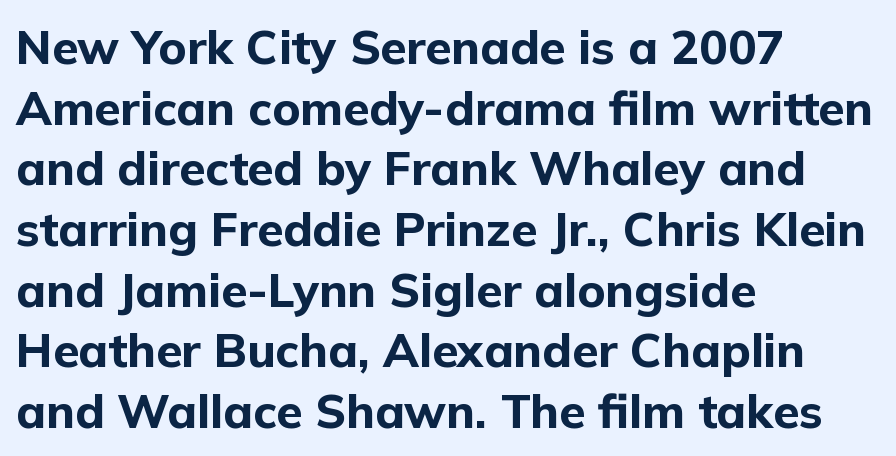
The image shows 47 px bold sans-serif type, upright; set left-aligned, normal line spacing (1.29x), normal letter spacing, not underlined; low stroke contrast and a medium x-height.
